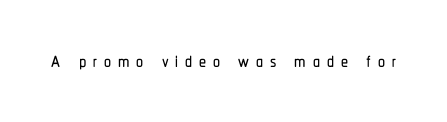
Q: Is the text italic (slanted)? A: No, it is upright.
Q: Is the typeface a serif or a sans-serif typeface? A: Sans-serif.
Q: Is the text underlined? A: No.
Q: Is the spacing between letters normal or unusually wide? A: Unusually wide.
Q: Width (condensed, normal, or wide)? A: Condensed.
Q: Stroke contrast? A: Low.
Q: x-height? A: Medium.
Q: Monospaced? A: No.
